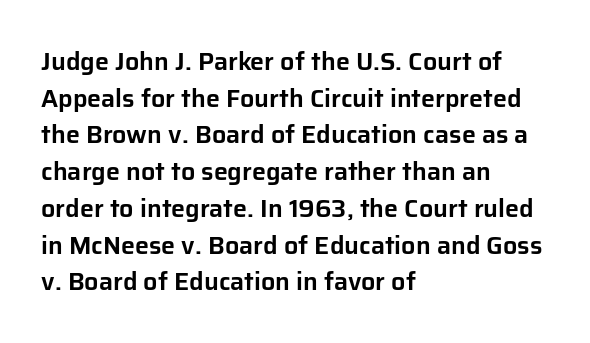
Q: Is the text italic (slanted)? A: No, it is upright.
Q: Is the text underlined? A: No.
Q: How is the paragraph aligned? A: Left-aligned.
Q: Is the spacing between letters normal or unusually wide? A: Normal.
Q: Is the spacing between lines tight, normal or loose? A: Normal.
